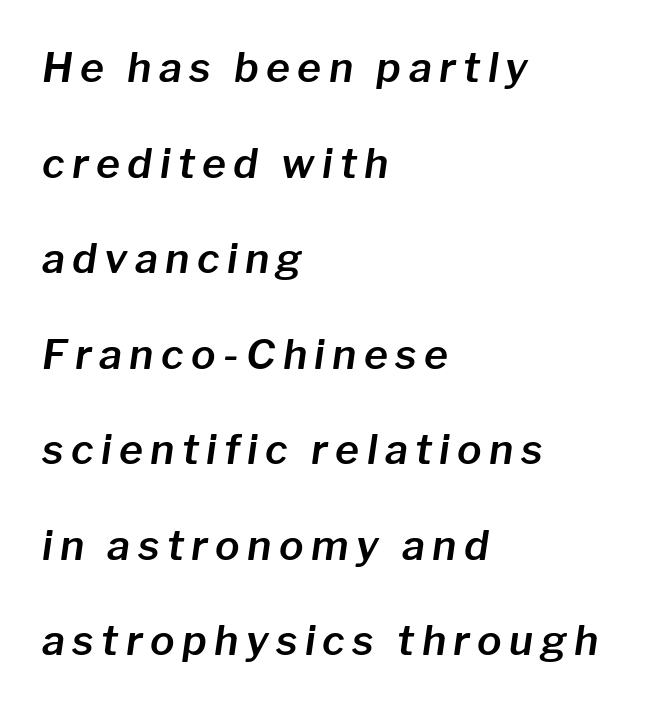
The image shows 41 px text type, italic (leaning right); set left-aligned, loose line spacing (2.33x), not underlined; low stroke contrast and a medium x-height.
